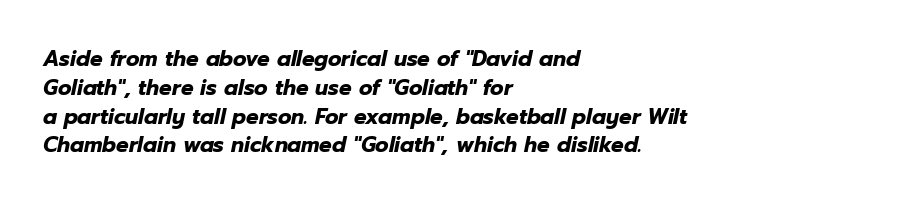
When letters slant like this, we call the style italic. In terms of letterspacing, this is plain default setting. The glyphs have the mass of a bold cut. Quick note: interline space is typical. Leftover space on each line is placed entirely after the last word.
